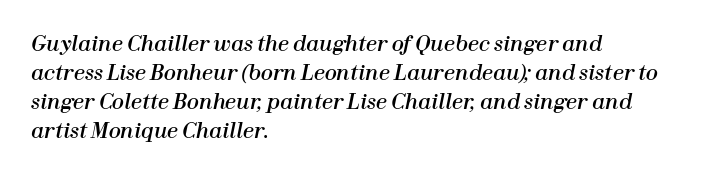
{"italic": "yes", "lean": "right", "slant_degrees": 12, "underline": "no", "align": "left", "line_spacing": "normal", "line_spacing_ratio": 1.45, "letter_spacing": "normal", "letter_spacing_em": 0.0, "glyph_px": 20}
